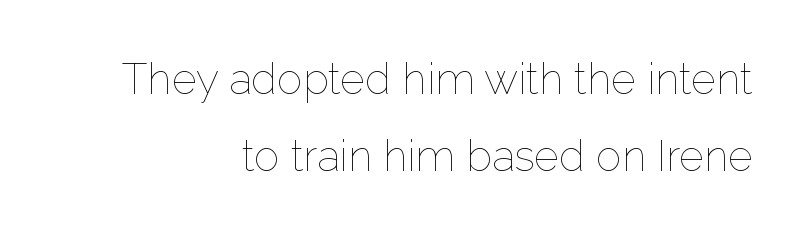
{"italic": "no", "bold": "no", "weight": "thin", "width": "normal", "stroke_contrast": "low", "x_height": "medium", "monospaced": "no", "underline": "no", "align": "right", "line_spacing_ratio": 1.79, "letter_spacing": "normal", "letter_spacing_em": 0.0, "glyph_px": 43}
